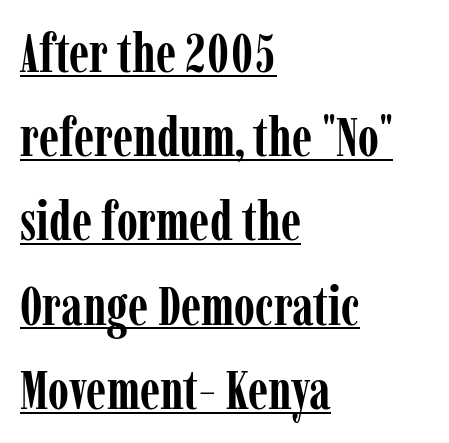
The image shows 54 px semibold, condensed serif type, upright; set left-aligned, normal line spacing (1.56x), normal letter spacing, underlined; low stroke contrast and a medium x-height.
